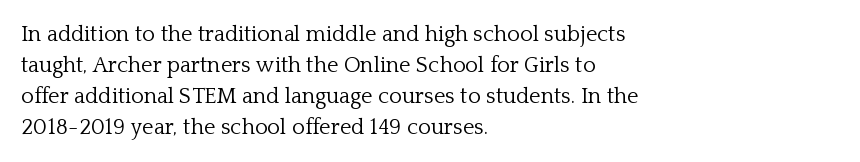
The image shows 22 px text type, upright; set left-aligned, normal line spacing (1.41x), normal letter spacing, not underlined.
